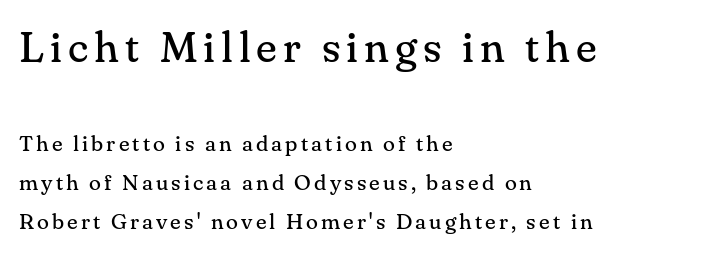
This rendering employs a face with finishing strokes, i.e., a serif. On a weight scale, this lands at 450 or below. Quick note: underline off. Is this a fixed-width face? No — the glyphs have proportional, varying widths. A student would call this left alignment; a typographer would say flush left, rag right.
